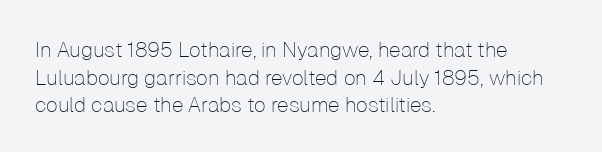
{"italic": "no", "bold": "no", "underline": "no", "align": "left", "line_spacing": "normal", "line_spacing_ratio": 1.32, "letter_spacing": "normal", "letter_spacing_em": 0.0, "glyph_px": 21}
